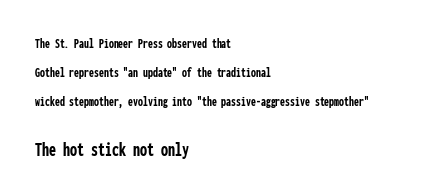
The image shows 20 px bold type, upright; set left-aligned, loose line spacing (2.07x), normal letter spacing, not underlined; the second (bottom) block is 1.43x larger.
